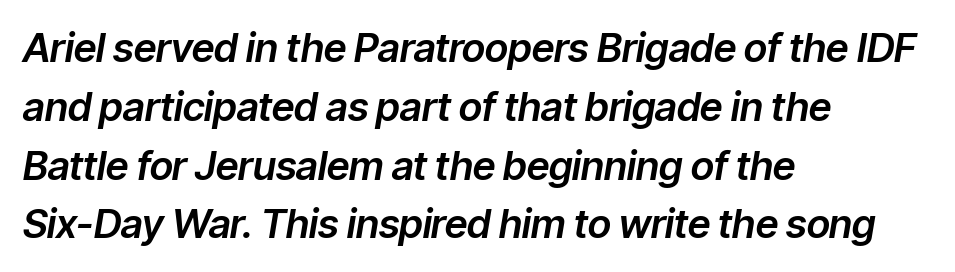
Q: Is the text italic (slanted)? A: Yes, it leans right by about 9 degrees.
Q: Is the text underlined? A: No.
Q: How is the paragraph aligned? A: Left-aligned.
Q: Is the spacing between letters normal or unusually wide? A: Normal.
Q: Is the spacing between lines tight, normal or loose? A: Normal.
Q: Width (condensed, normal, or wide)? A: Normal.
Q: Stroke contrast? A: Low.
Q: x-height? A: Medium.
Q: Monospaced? A: No.
